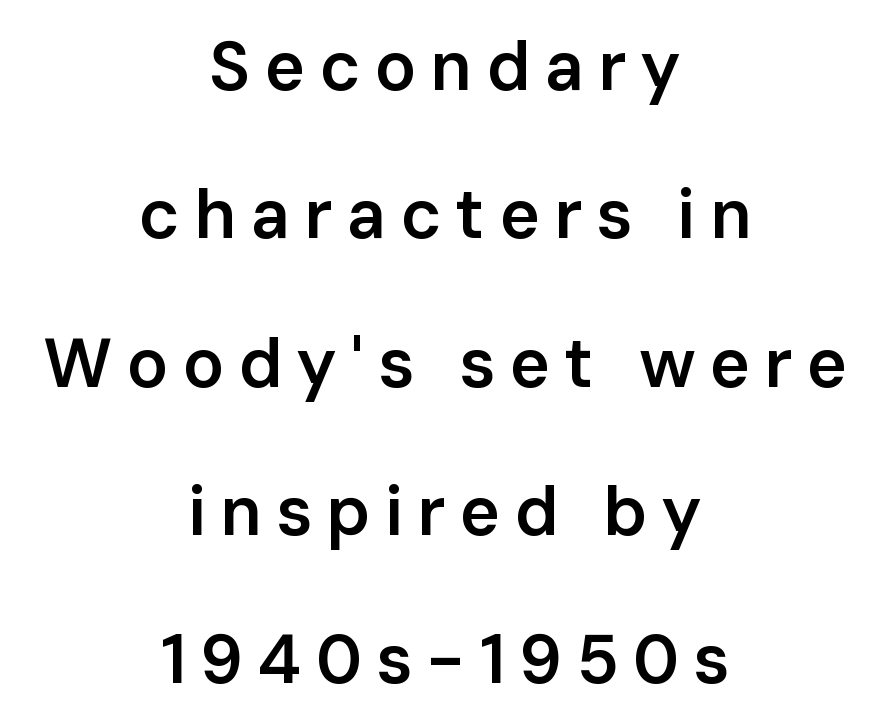
Q: Is the text bold? A: Semi-bold.
Q: Is the text italic (slanted)? A: No, it is upright.
Q: Is the typeface a serif or a sans-serif typeface? A: Sans-serif.
Q: Is the text underlined? A: No.
Q: How is the paragraph aligned? A: Centered.
Q: Is the spacing between letters normal or unusually wide? A: Unusually wide.
Q: Is the spacing between lines tight, normal or loose? A: Loose.
Q: Width (condensed, normal, or wide)? A: Normal.
Q: Stroke contrast? A: Low.
Q: x-height? A: Medium.
Q: Monospaced? A: No.
